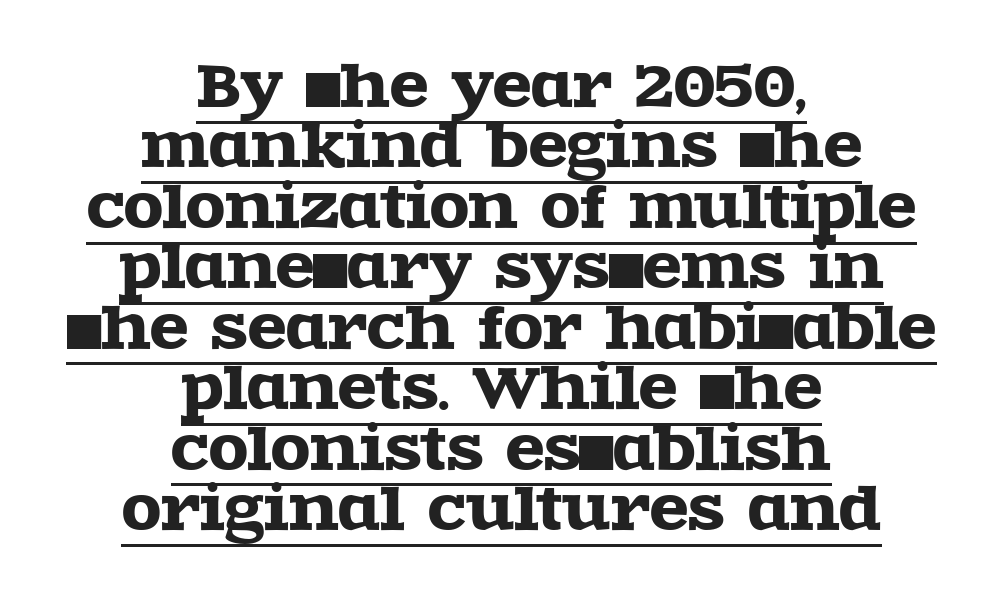
{"serif": "yes", "italic": "no", "width": "wide", "x_height": "large", "monospaced": "no", "underline": "yes", "align": "center", "line_spacing": "tight", "line_spacing_ratio": 1.06, "letter_spacing": "normal", "letter_spacing_em": 0.0, "glyph_px": 57}
